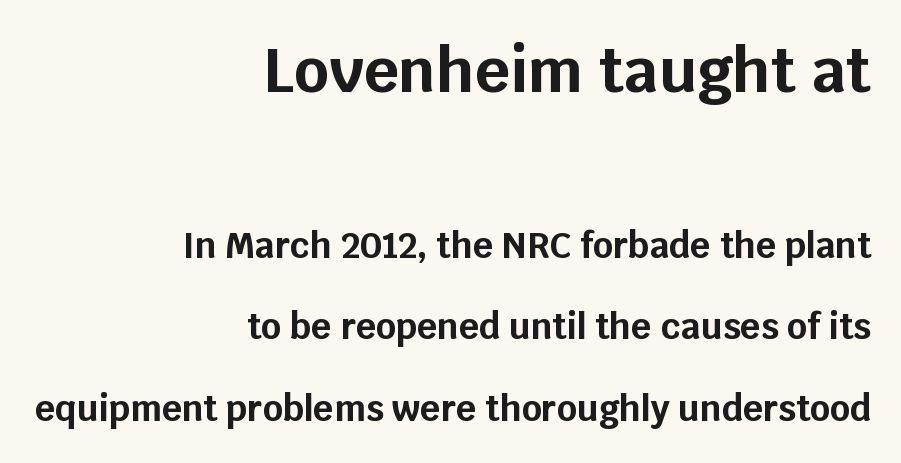
{"serif": "no", "italic": "no", "bold": "yes", "weight": "bold", "width": "normal", "stroke_contrast": "low", "x_height": "large", "monospaced": "no", "underline": "no", "align": "right", "line_spacing": "loose", "line_spacing_ratio": 2.34, "letter_spacing": "normal", "letter_spacing_em": 0.0, "larger_block": "first", "size_ratio": 1.74, "glyph_px": 61}
